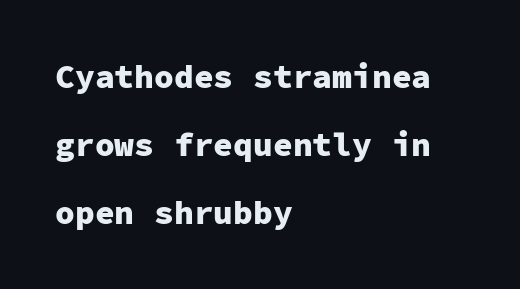
The image shows 33 px heavy sans-serif type, upright, monospaced; set left-aligned, loose line spacing (2.06x), normal letter spacing, not underlined; low stroke contrast and a medium x-height.
